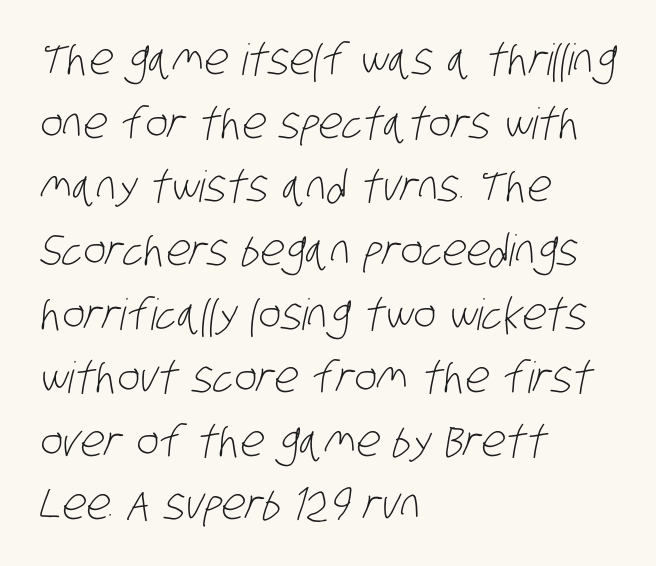
Q: Is the text bold? A: No.
Q: Is the typeface a serif or a sans-serif typeface? A: Sans-serif.
Q: Is the text underlined? A: No.
Q: How is the paragraph aligned? A: Left-aligned.
Q: Is the spacing between letters normal or unusually wide? A: Normal.
Q: Is the spacing between lines tight, normal or loose? A: Normal.
Q: Width (condensed, normal, or wide)? A: Condensed.
Q: Stroke contrast? A: Low.
Q: x-height? A: Large.
Q: Monospaced? A: No.
